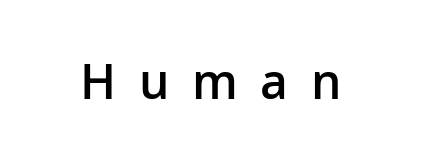
There is plenty of visible air inserted between adjacent glyphs. This is roman type, the default non-slanted kind. Strokes here are thickened, but only to semibold level. Nope, no serifs anywhere on these letters. Letters rest on an invisible, unmarked baseline. Spacing verdict: proportional, widths tailored to each character.
